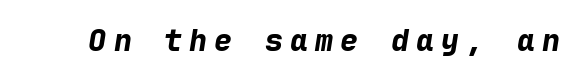
Q: Is the text bold? A: Yes.
Q: Is the text italic (slanted)? A: Yes, it leans right by about 9 degrees.
Q: Is the text underlined? A: No.
Q: Is the spacing between letters normal or unusually wide? A: Unusually wide.
Q: Width (condensed, normal, or wide)? A: Normal.
Q: Stroke contrast? A: Low.
Q: x-height? A: Medium.
Q: Monospaced? A: Yes.
